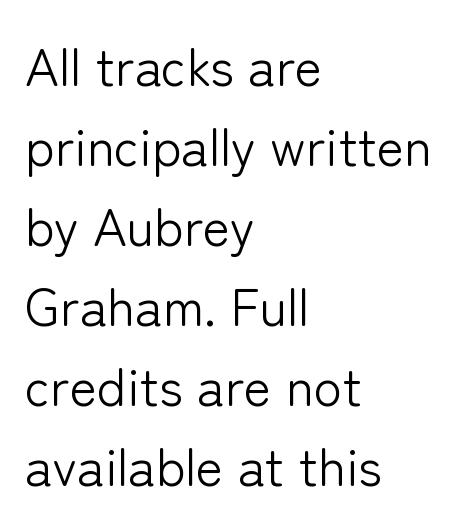
The image shows 52 px light sans-serif type, upright; set left-aligned, normal line spacing (1.54x), normal letter spacing, not underlined; low stroke contrast and a medium x-height.
